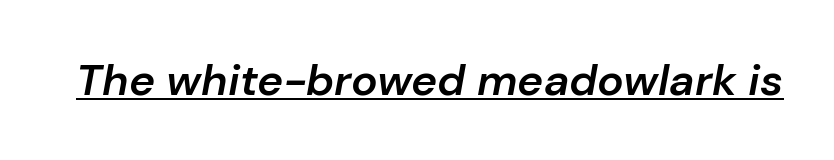
Is this a fixed-width face? No — the glyphs have proportional, varying widths. Compared with typical body copy, the letter spacing here is the same. You can see a thin bar hugging the bottom of the glyphs. When letters slant like this, we call the style italic. Bold? Not quite — semibold, heavier than regular but stopping short.
